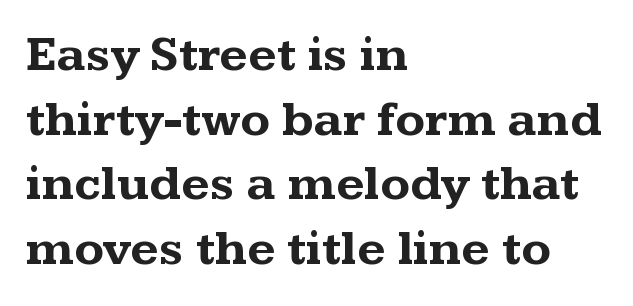
The image shows 49 px bold, wide serif type, upright; set left-aligned, normal line spacing (1.32x), normal letter spacing, not underlined; medium stroke contrast and a medium x-height.
